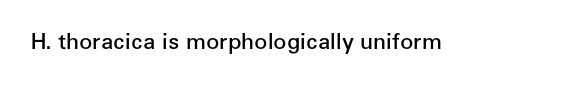
The image shows 22 px text type, upright; set normal letter spacing, not underlined.
